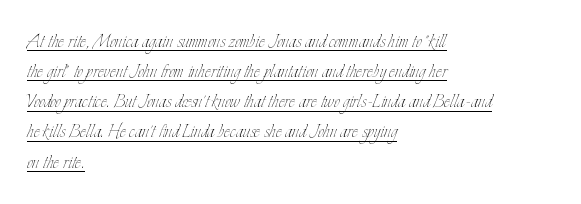
{"bold": "no", "underline": "yes", "align": "left", "line_spacing": "normal", "line_spacing_ratio": 1.31, "letter_spacing": "normal", "letter_spacing_em": 0.0, "glyph_px": 23}
